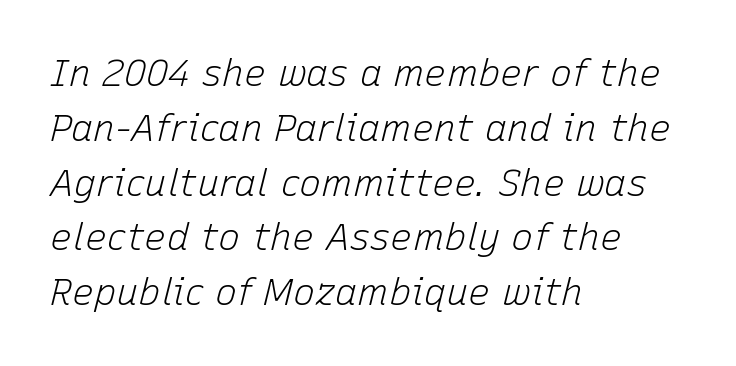
{"italic": "yes", "lean": "right", "slant_degrees": 15, "bold": "no", "weight": "light", "width": "normal", "stroke_contrast": "low", "x_height": "medium", "monospaced": "no", "underline": "no", "align": "left", "line_spacing": "normal", "line_spacing_ratio": 1.48, "letter_spacing": "normal", "letter_spacing_em": 0.0, "glyph_px": 37}
